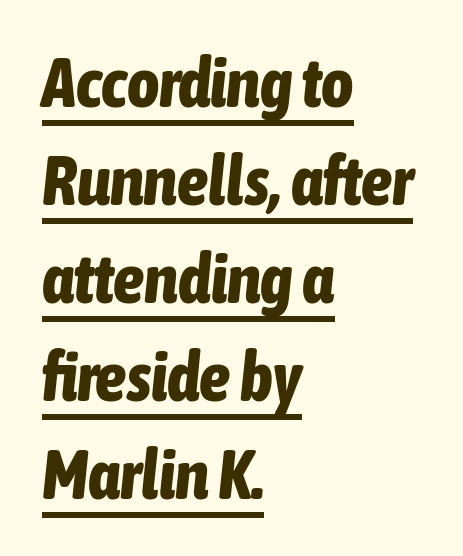
{"italic": "yes", "lean": "right", "slant_degrees": 6, "bold": "yes", "weight": "bold", "width": "condensed", "stroke_contrast": "low", "x_height": "medium", "monospaced": "no", "underline": "yes", "align": "left", "line_spacing": "normal", "line_spacing_ratio": 1.42, "letter_spacing": "normal", "letter_spacing_em": 0.0, "glyph_px": 69}
